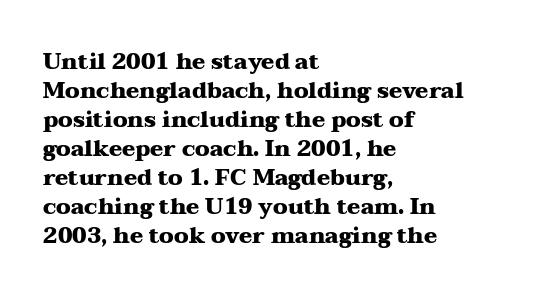
Q: Is the text bold? A: Yes.
Q: Is the text italic (slanted)? A: No, it is upright.
Q: Is the text underlined? A: No.
Q: How is the paragraph aligned? A: Left-aligned.
Q: Is the spacing between letters normal or unusually wide? A: Normal.
Q: Is the spacing between lines tight, normal or loose? A: Normal.
